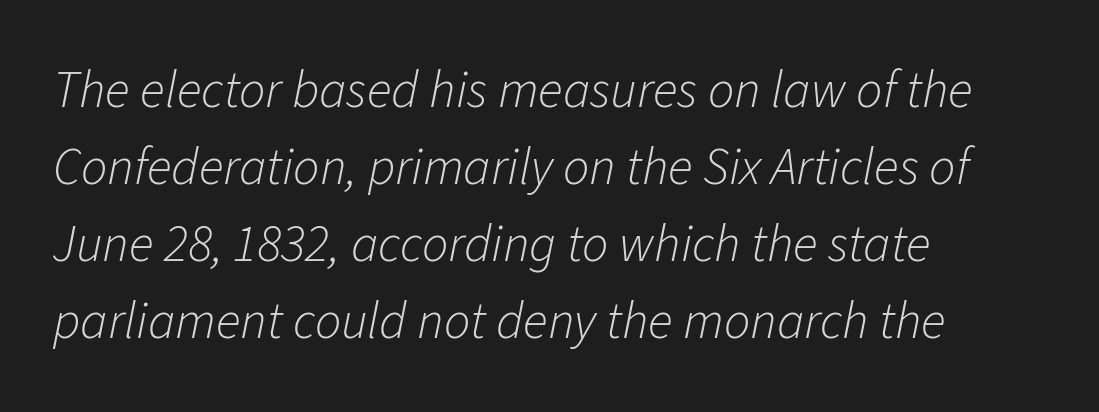
{"italic": "yes", "lean": "right", "slant_degrees": 11, "bold": "no", "weight": "light", "width": "normal", "stroke_contrast": "low", "x_height": "medium", "monospaced": "no", "underline": "no", "align": "left", "line_spacing": "normal", "line_spacing_ratio": 1.48, "letter_spacing": "normal", "letter_spacing_em": 0.0, "glyph_px": 52}
